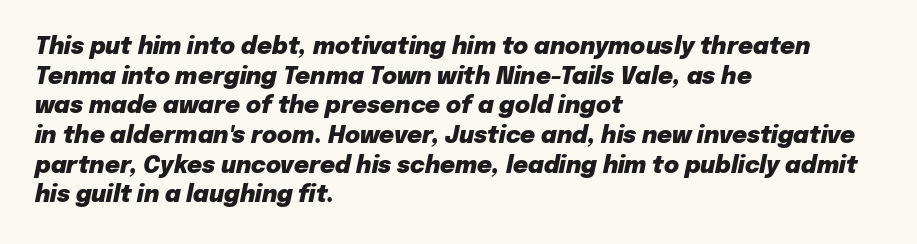
The image shows 23 px bold type, italic (leaning right); set left-aligned, normal line spacing (1.29x), normal letter spacing, not underlined.
